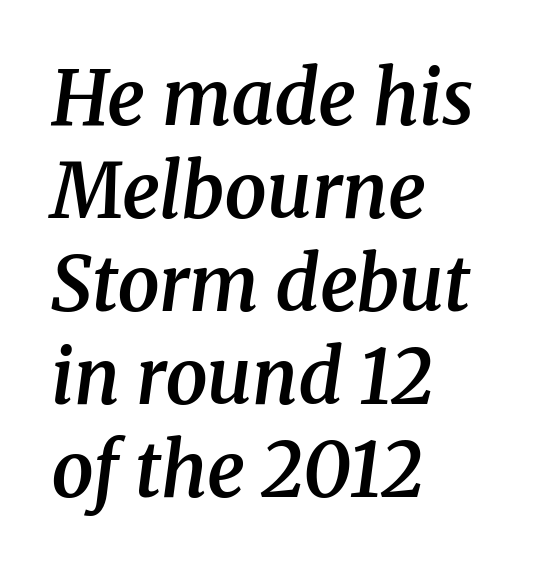
{"serif": "yes", "italic": "yes", "lean": "right", "slant_degrees": 8, "bold": "semi", "weight": "semibold", "width": "normal", "stroke_contrast": "medium", "x_height": "medium", "monospaced": "no", "underline": "no", "align": "left", "line_spacing_ratio": 1.24, "letter_spacing": "normal", "letter_spacing_em": 0.0, "glyph_px": 75}
